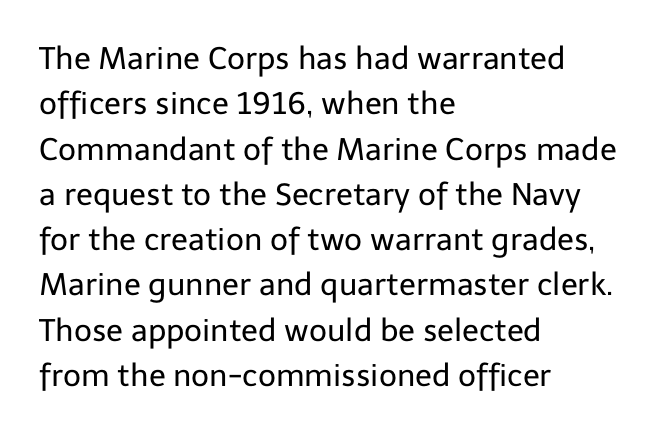
Q: Is the text bold? A: No.
Q: Is the text italic (slanted)? A: No, it is upright.
Q: Is the typeface a serif or a sans-serif typeface? A: Sans-serif.
Q: Is the text underlined? A: No.
Q: How is the paragraph aligned? A: Left-aligned.
Q: Is the spacing between letters normal or unusually wide? A: Normal.
Q: Is the spacing between lines tight, normal or loose? A: Normal.
Q: Width (condensed, normal, or wide)? A: Normal.
Q: Stroke contrast? A: Low.
Q: x-height? A: Medium.
Q: Monospaced? A: No.
